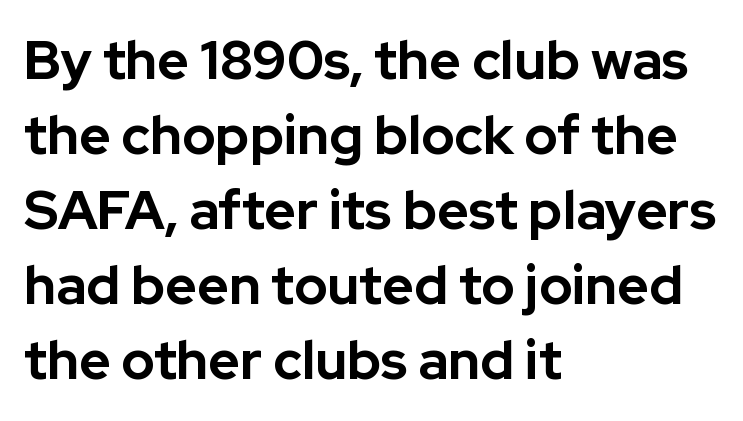
The image shows 54 px bold sans-serif type, upright; set left-aligned, normal line spacing (1.39x), normal letter spacing, not underlined; low stroke contrast and a medium x-height.
